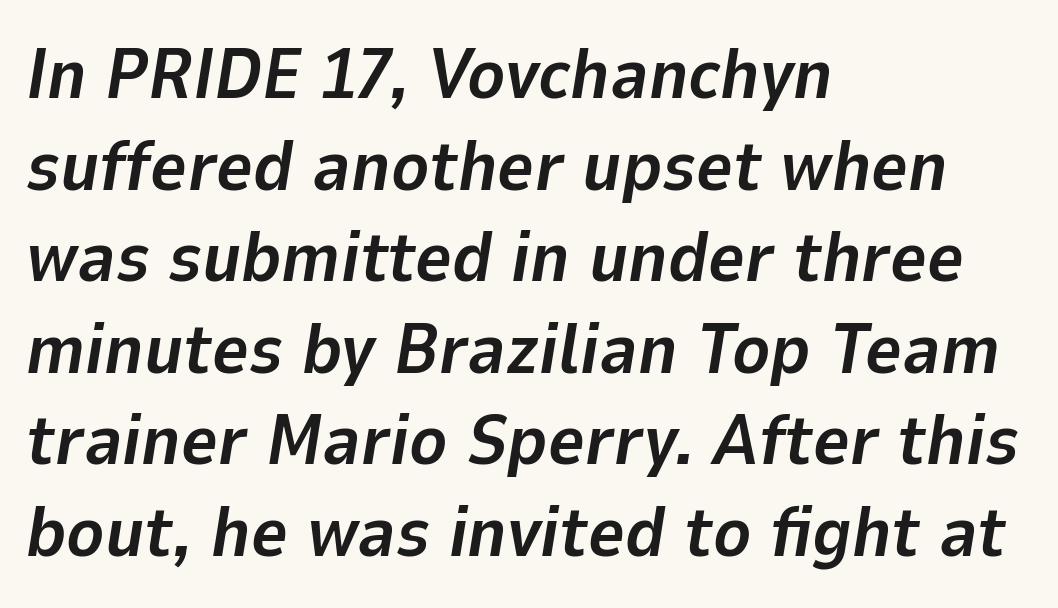
Q: Is the text bold? A: Yes.
Q: Is the text italic (slanted)? A: Yes, it leans right by about 9 degrees.
Q: Is the text underlined? A: No.
Q: How is the paragraph aligned? A: Left-aligned.
Q: Is the spacing between letters normal or unusually wide? A: Normal.
Q: Is the spacing between lines tight, normal or loose? A: Normal.
Q: Width (condensed, normal, or wide)? A: Normal.
Q: Stroke contrast? A: Low.
Q: x-height? A: Medium.
Q: Monospaced? A: No.
